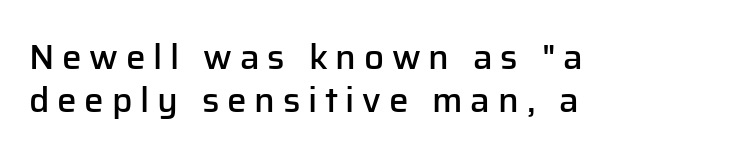
Q: Is the text bold? A: Semi-bold.
Q: Is the text italic (slanted)? A: No, it is upright.
Q: Is the typeface a serif or a sans-serif typeface? A: Sans-serif.
Q: Is the text underlined? A: No.
Q: How is the paragraph aligned? A: Left-aligned.
Q: Is the spacing between letters normal or unusually wide? A: Unusually wide.
Q: Width (condensed, normal, or wide)? A: Normal.
Q: Stroke contrast? A: Low.
Q: x-height? A: Medium.
Q: Monospaced? A: No.
